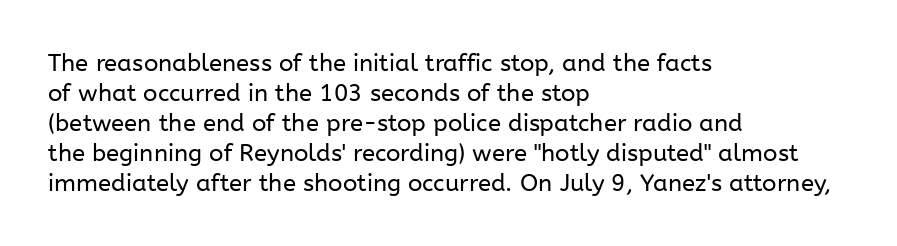
The image shows 24 px text type, upright; set left-aligned, normal line spacing (1.25x), normal letter spacing, not underlined.
